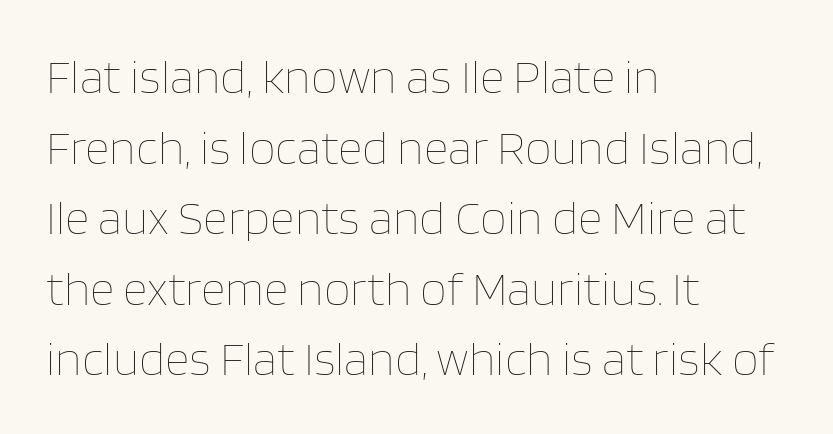
{"italic": "no", "bold": "no", "weight": "thin", "width": "normal", "stroke_contrast": "low", "x_height": "large", "monospaced": "no", "underline": "no", "align": "left", "line_spacing": "normal", "line_spacing_ratio": 1.47, "letter_spacing": "normal", "letter_spacing_em": 0.0, "glyph_px": 48}
